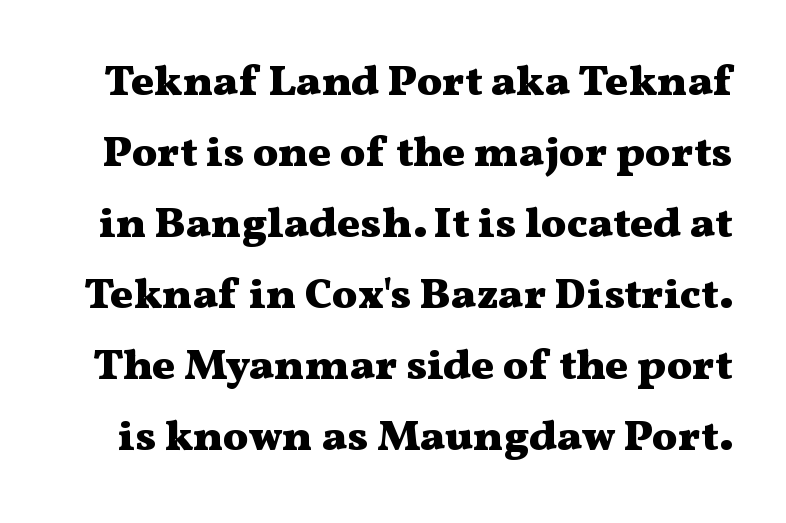
The glyphs in this specimen are seriffed. These lines keep a tight, regular rhythm from letter to letter. Italic? Not at all — the glyphs are vertical. Is this a fixed-width face? No — the glyphs have proportional, varying widths.
